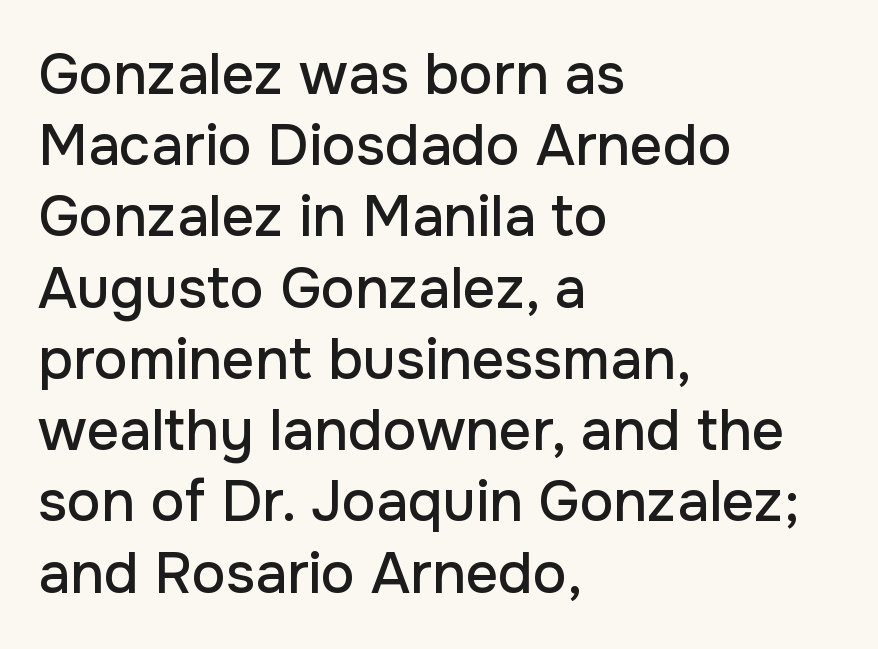
These lines are rendered in a variable-pitch font. What kind of face is this? One without serifs — a sans. Between one letter and the next there's only the usual sliver of space. The space between consecutive lines is moderate. The text block is weighted toward the left margin, trailing off unevenly rightward.
